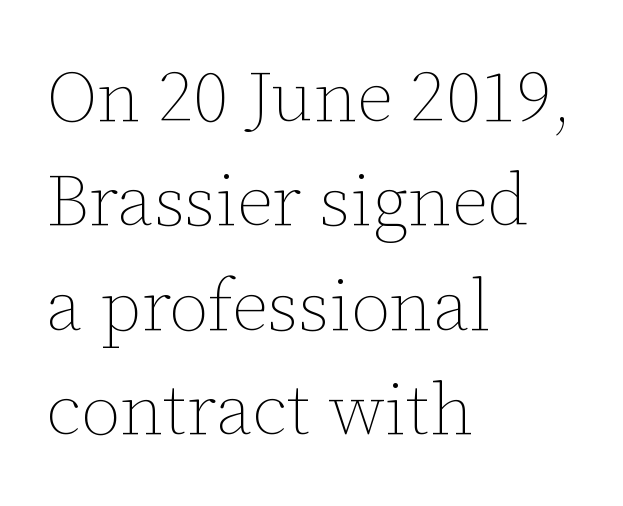
The image shows 72 px thin type, upright; set left-aligned, normal line spacing (1.45x), normal letter spacing, not underlined; low stroke contrast and a medium x-height.
